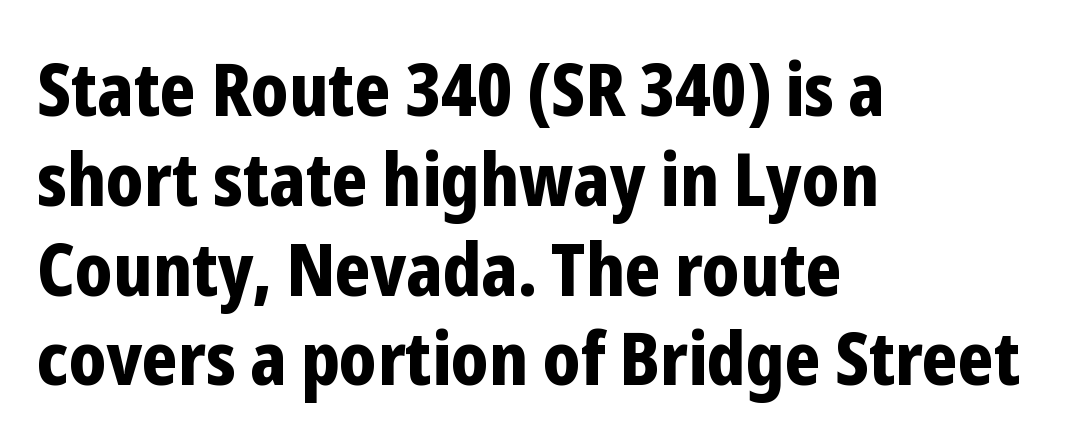
The image shows 73 px bold, condensed sans-serif type, upright; set left-aligned, line spacing 1.23x, normal letter spacing, not underlined; low stroke contrast and a medium x-height.
